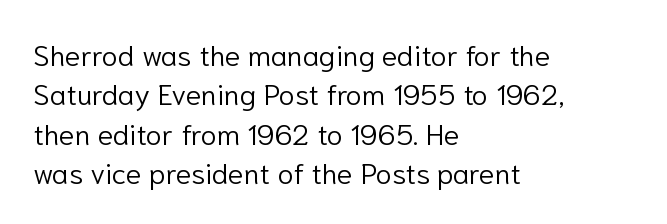
The image shows 29 px light sans-serif type, upright; set left-aligned, normal line spacing (1.36x), normal letter spacing, not underlined; low stroke contrast and a medium x-height.
